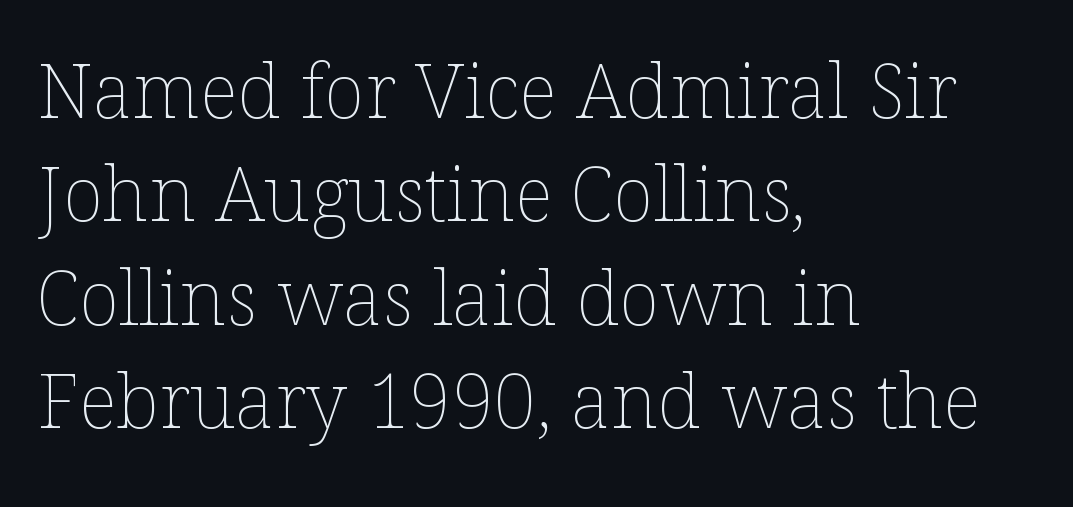
The image shows 76 px thin type, upright; set left-aligned, normal line spacing (1.36x), normal letter spacing, not underlined; low stroke contrast and a medium x-height.
